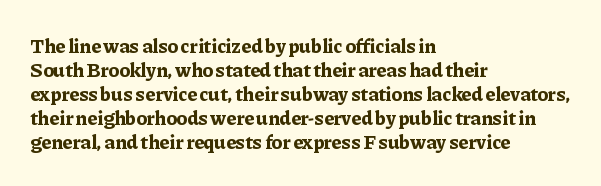
{"italic": "no", "bold": "yes", "underline": "no", "align": "left", "line_spacing_ratio": 1.2, "letter_spacing": "normal", "letter_spacing_em": 0.0, "glyph_px": 20}
